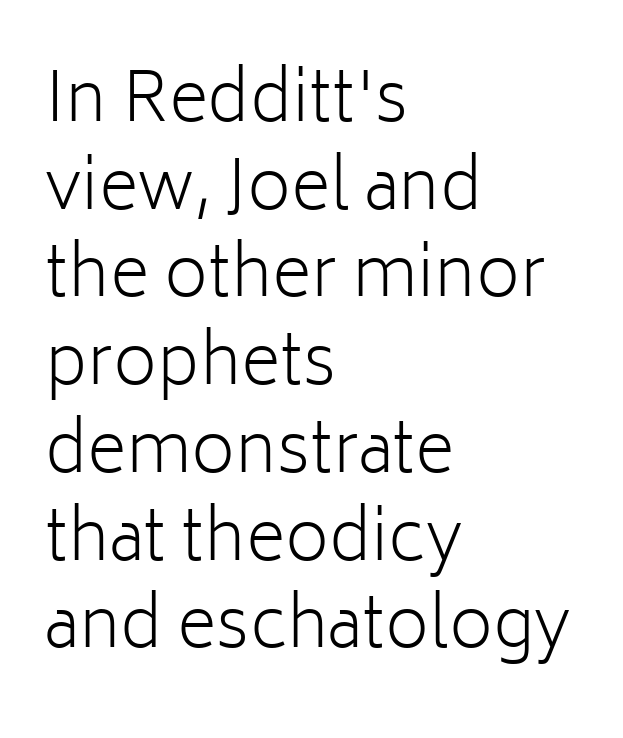
You can tell from the bare stems that sans-serif type was used. The face used here is rendered with its standard letterfit. The lines in this sample share a left origin and differ only in where they stop. What's the leading like? Ordinary, nothing unusual. Beneath every word, the page is bare.
